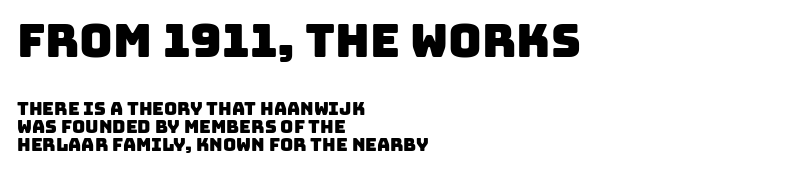
Leftover space on each line is placed entirely after the last word. A typesetter would call this leading minimal, almost set solid. Each letter keeps its own natural width here, so spacing adapts to shape. Lines of text with bare space underneath. Of the two passages, the one on top uses the larger point size. This rendering employs a face without finishing strokes, i.e., a sans-serif.
